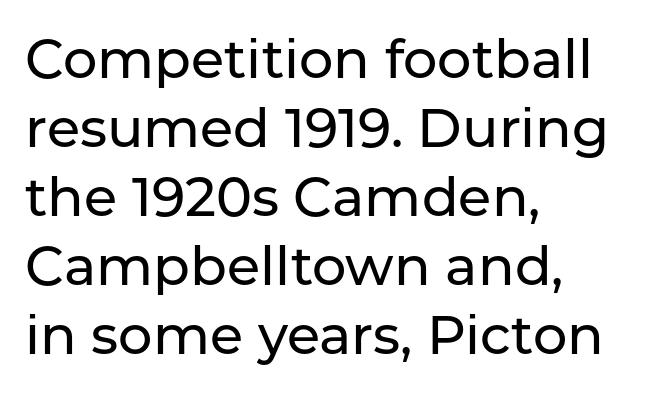
One-word summary of the alignment: left. Do the characters align in a grid? No, the font is proportional. Honestly, the row spacing looks completely unremarkable. This rendering employs a face without finishing strokes, i.e., a sans-serif. Check the space under the baseline: it is left empty. The specimen reads as upright at a glance.
